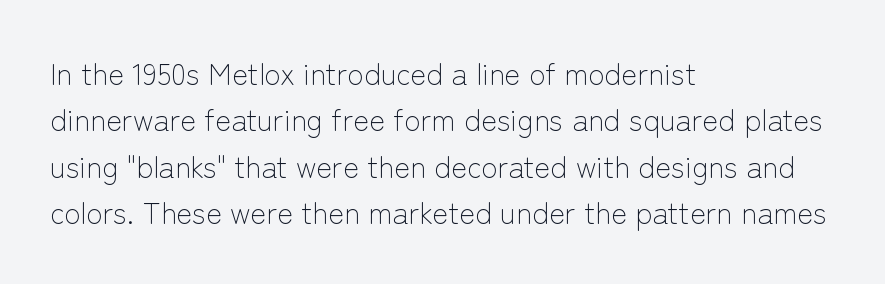
Q: Is the text bold? A: No.
Q: Is the text italic (slanted)? A: No, it is upright.
Q: Is the typeface a serif or a sans-serif typeface? A: Sans-serif.
Q: Is the text underlined? A: No.
Q: How is the paragraph aligned? A: Left-aligned.
Q: Is the spacing between letters normal or unusually wide? A: Normal.
Q: Is the spacing between lines tight, normal or loose? A: Normal.
Q: Width (condensed, normal, or wide)? A: Normal.
Q: Stroke contrast? A: Low.
Q: x-height? A: Medium.
Q: Monospaced? A: No.
